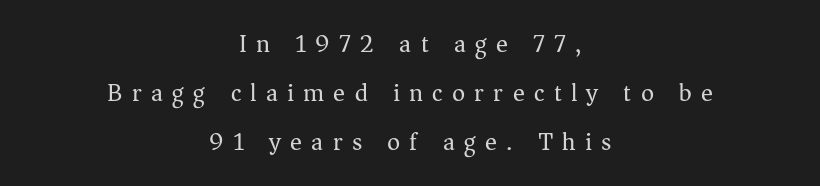
Interline gaps are noticeably wide in this sample. Leftover space on each line is divided equally before and after the words. A typesetter would mark this as roman, not italic. Underline: absent. Glyph-to-glyph distance is far greater than everyday printed text. Weight: not bold — regular or lighter.
